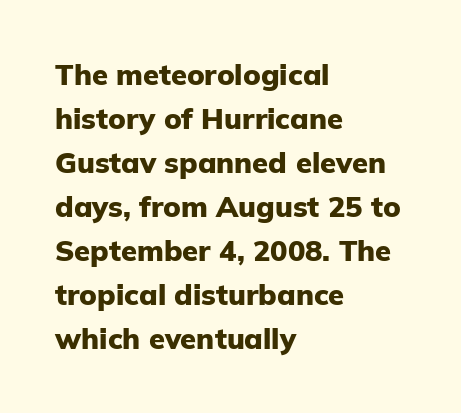
{"serif": "no", "italic": "no", "bold": "yes", "weight": "heavy", "width": "normal", "stroke_contrast": "low", "x_height": "medium", "monospaced": "no", "underline": "no", "align": "left", "line_spacing": "normal", "line_spacing_ratio": 1.52, "letter_spacing": "normal", "letter_spacing_em": 0.0, "glyph_px": 29}
